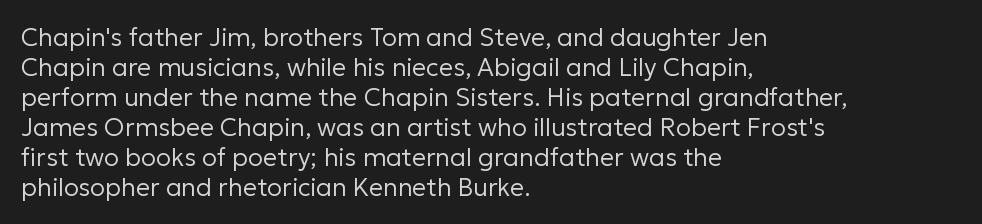
The image shows 25 px text type, upright; set left-aligned, line spacing 1.2x, normal letter spacing, not underlined.
